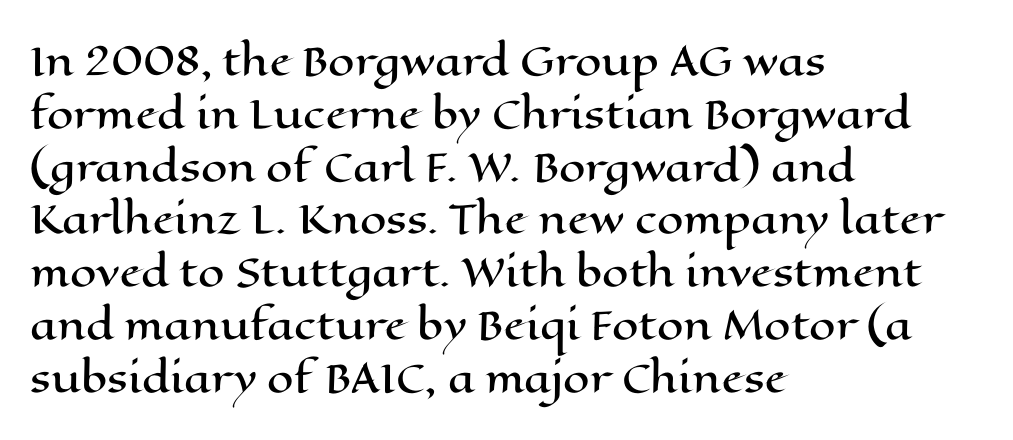
Q: Is the text italic (slanted)? A: No, it is upright.
Q: Is the text underlined? A: No.
Q: How is the paragraph aligned? A: Left-aligned.
Q: Is the spacing between letters normal or unusually wide? A: Normal.
Q: Is the spacing between lines tight, normal or loose? A: Normal.
Q: Width (condensed, normal, or wide)? A: Wide.
Q: Stroke contrast? A: High.
Q: x-height? A: Medium.
Q: Monospaced? A: No.
